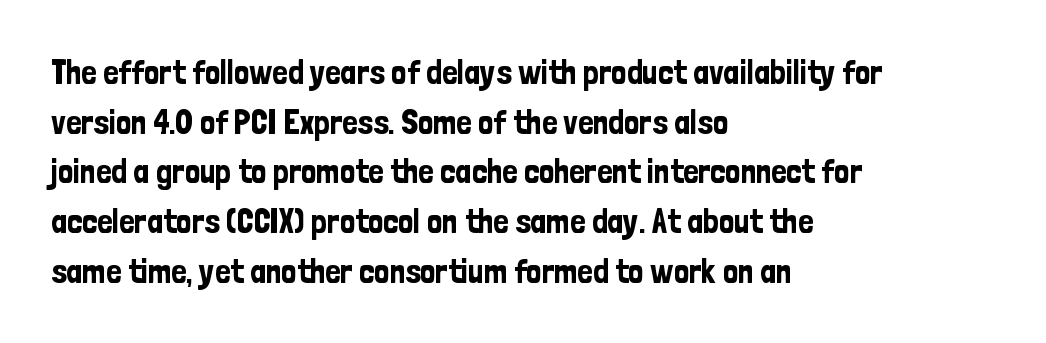
Q: Is the text italic (slanted)? A: No, it is upright.
Q: Is the typeface a serif or a sans-serif typeface? A: Sans-serif.
Q: Is the text underlined? A: No.
Q: How is the paragraph aligned? A: Left-aligned.
Q: Is the spacing between letters normal or unusually wide? A: Normal.
Q: Is the spacing between lines tight, normal or loose? A: Normal.
Q: Width (condensed, normal, or wide)? A: Condensed.
Q: Stroke contrast? A: Low.
Q: x-height? A: Medium.
Q: Monospaced? A: No.
